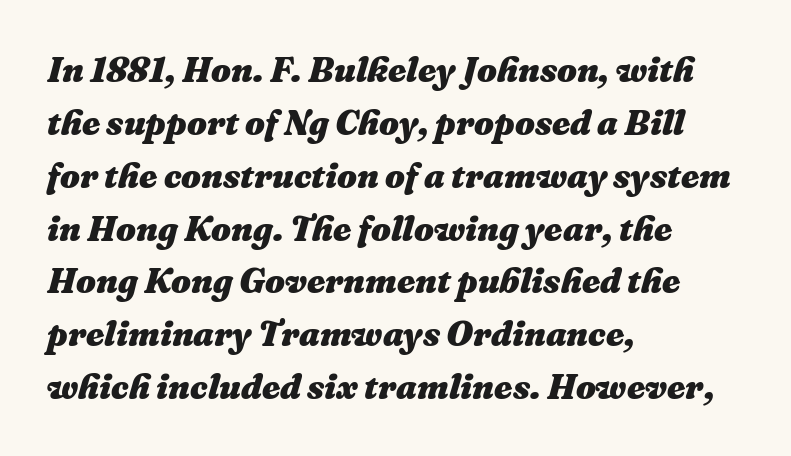
The horizontal fit of the characters is conventional and even. Emphasis-style slanted type is in use. The foot of each line stays bare and open. Here the designer chose a conventional face with non-uniform glyph widths.
